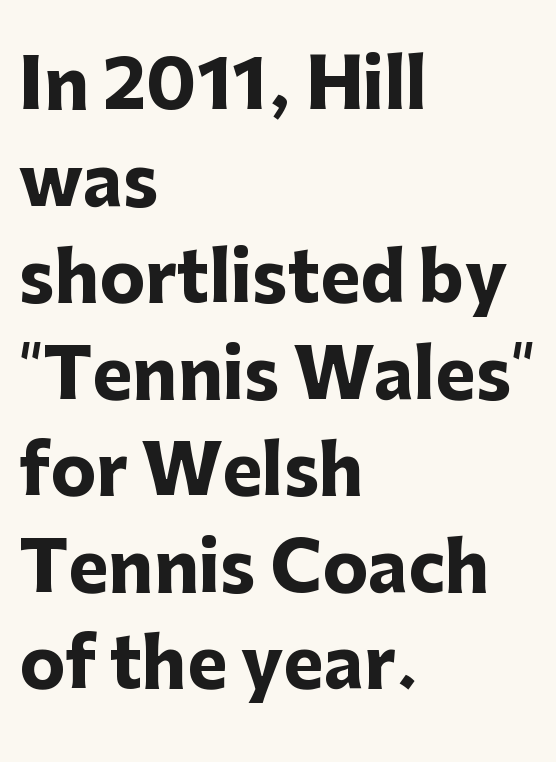
{"serif": "no", "italic": "no", "bold": "yes", "weight": "heavy", "width": "normal", "stroke_contrast": "low", "x_height": "medium", "monospaced": "no", "underline": "no", "align": "left", "line_spacing": "normal", "line_spacing_ratio": 1.42, "letter_spacing": "normal", "letter_spacing_em": 0.0, "glyph_px": 68}
